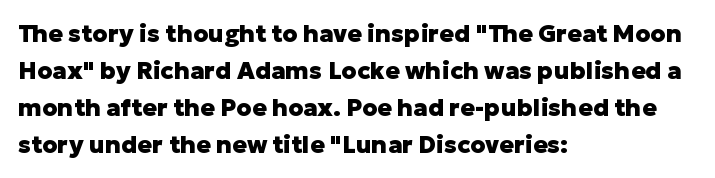
Q: Is the text bold? A: Yes.
Q: Is the text italic (slanted)? A: No, it is upright.
Q: Is the text underlined? A: No.
Q: How is the paragraph aligned? A: Left-aligned.
Q: Is the spacing between letters normal or unusually wide? A: Normal.
Q: Is the spacing between lines tight, normal or loose? A: Normal.
